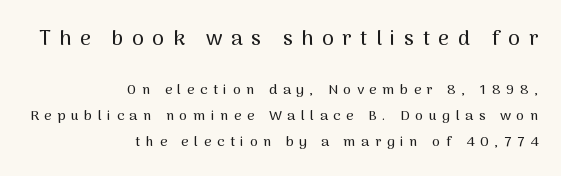
This is the regular roman posture of the typeface. Caption: expanded tracking, letters set apart. Leftover space on each line is placed entirely before the opening word. The first block has been scaled up relative to the second.
